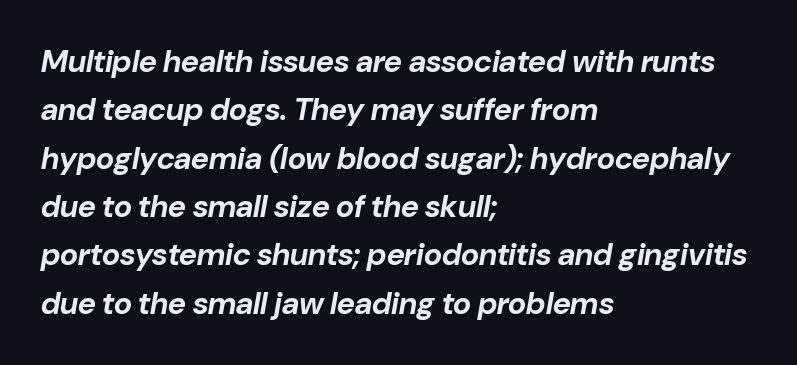
{"italic": "yes", "lean": "right", "slant_degrees": 10, "bold": "yes", "weight": "bold", "width": "normal", "stroke_contrast": "low", "x_height": "medium", "monospaced": "no", "underline": "no", "align": "left", "line_spacing": "normal", "line_spacing_ratio": 1.56, "letter_spacing": "normal", "letter_spacing_em": 0.0, "glyph_px": 31}
